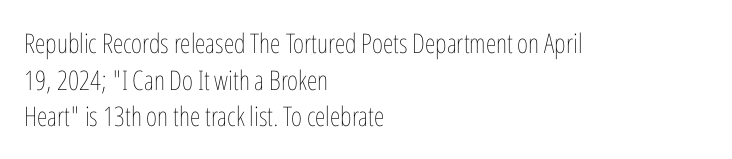
{"italic": "no", "bold": "no", "underline": "no", "align": "left", "line_spacing": "normal", "line_spacing_ratio": 1.36, "letter_spacing": "normal", "letter_spacing_em": 0.0, "glyph_px": 27}
